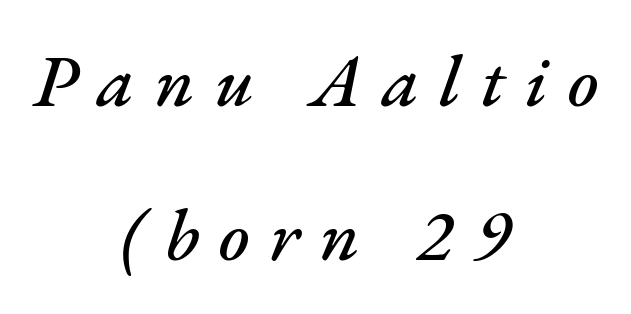
{"italic": "yes", "lean": "right", "slant_degrees": 17, "width": "normal", "stroke_contrast": "medium", "x_height": "small", "monospaced": "no", "underline": "no", "align": "center", "line_spacing": "loose", "line_spacing_ratio": 2.08, "letter_spacing": "wide", "letter_spacing_em": 0.27, "glyph_px": 74}
